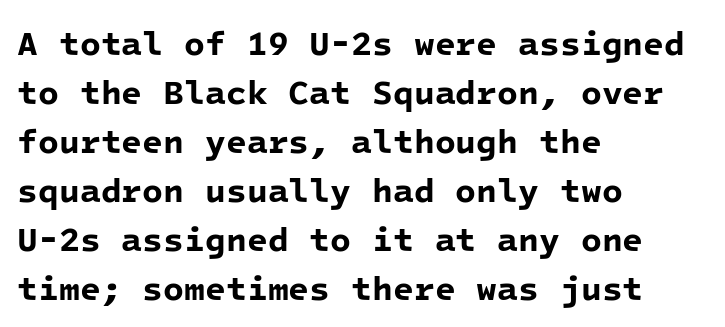
One-word summary of the alignment: left. Does the leading feel generous? No, just average. The characters display no serif detailing; their extremities are plain. Strong, thick strokes mark this as bold type. These lines are rendered in a fixed-pitch font.
